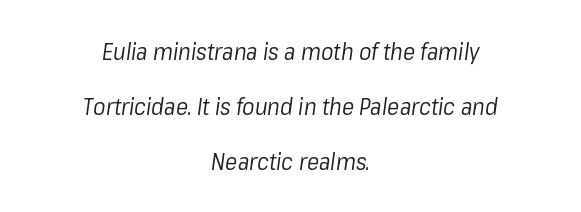
Q: Is the text bold? A: No.
Q: Is the text italic (slanted)? A: Yes, it leans right by about 8 degrees.
Q: Is the text underlined? A: No.
Q: How is the paragraph aligned? A: Centered.
Q: Is the spacing between letters normal or unusually wide? A: Normal.
Q: Is the spacing between lines tight, normal or loose? A: Loose.
